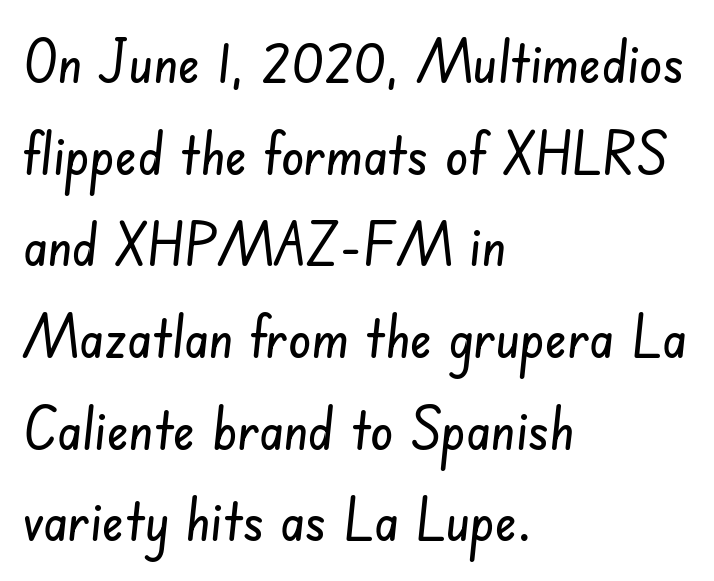
The image shows 58 px condensed sans-serif type; set left-aligned, normal line spacing (1.58x), normal letter spacing, not underlined; low stroke contrast and a small x-height.
